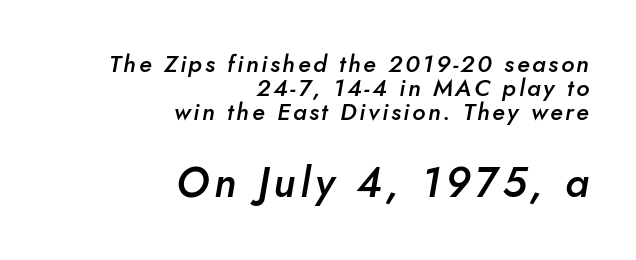
{"italic": "yes", "lean": "right", "slant_degrees": 10, "bold": "semi", "weight": "semibold", "width": "normal", "stroke_contrast": "low", "x_height": "small", "monospaced": "no", "underline": "no", "align": "right", "line_spacing": "tight", "line_spacing_ratio": 1.01, "larger_block": "second", "size_ratio": 1.75, "glyph_px": 42}
